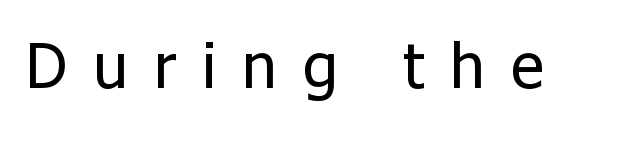
{"serif": "no", "italic": "no", "bold": "no", "weight": "regular", "width": "normal", "stroke_contrast": "low", "x_height": "medium", "monospaced": "no", "underline": "no", "letter_spacing": "wide", "letter_spacing_em": 0.42, "glyph_px": 62}
